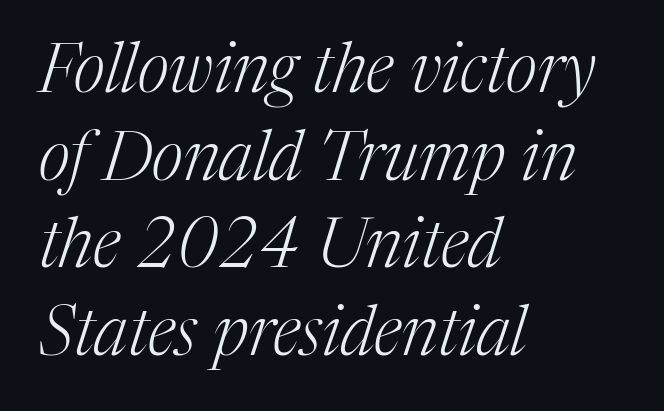
The letterforms sit at book weight or below. Looks like regular typesetting: each glyph gets only the width it needs. Each line starts at the same left margin while the right side varies. There is no visible air inserted between adjacent glyphs.
